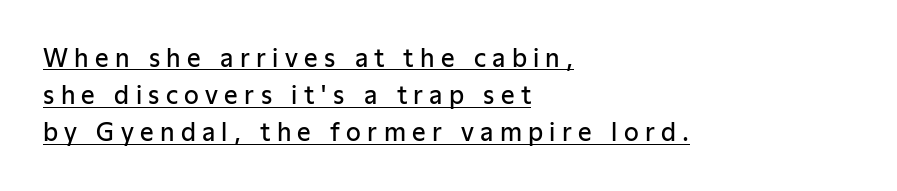
The image shows 24 px text type, upright; set left-aligned, normal line spacing (1.55x), unusually wide letter spacing (+0.26 em), underlined.
